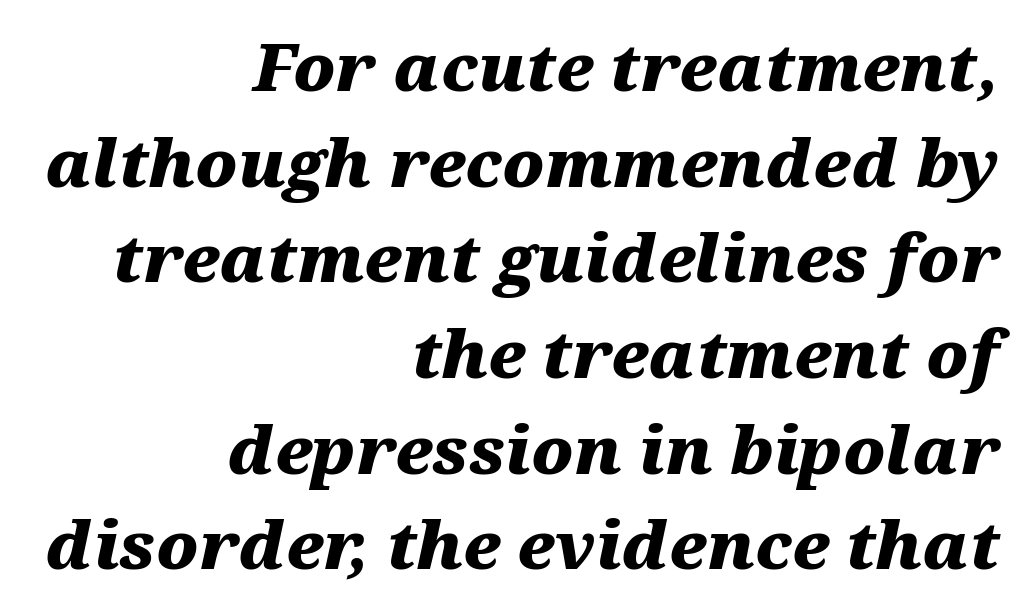
Caption: bold face, heavy strokes. Quick note: underline off. The face used here is rendered with its standard letterfit. Italic? Definitely — the glyphs are oblique. Is the block centered? No — it sits flush against the right margin.
